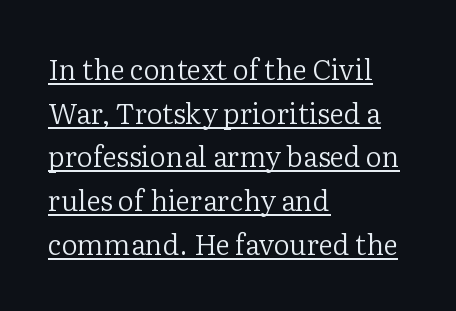
Q: Is the text bold? A: No.
Q: Is the text italic (slanted)? A: No, it is upright.
Q: Is the typeface a serif or a sans-serif typeface? A: Serif.
Q: Is the text underlined? A: Yes.
Q: How is the paragraph aligned? A: Left-aligned.
Q: Is the spacing between letters normal or unusually wide? A: Normal.
Q: Is the spacing between lines tight, normal or loose? A: Normal.
Q: Width (condensed, normal, or wide)? A: Normal.
Q: Stroke contrast? A: Low.
Q: x-height? A: Medium.
Q: Monospaced? A: No.
